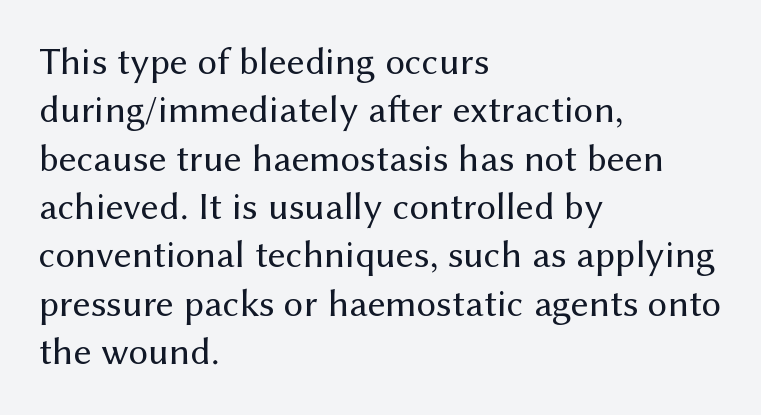
Ascenders rise straight up at ninety degrees. You could call the tracking neutral — neither tight nor loose. Do the characters align in a grid? No, the font is proportional. The face looks like a standard text weight, possibly lighter. The paragraph shown leans on its left margin.
